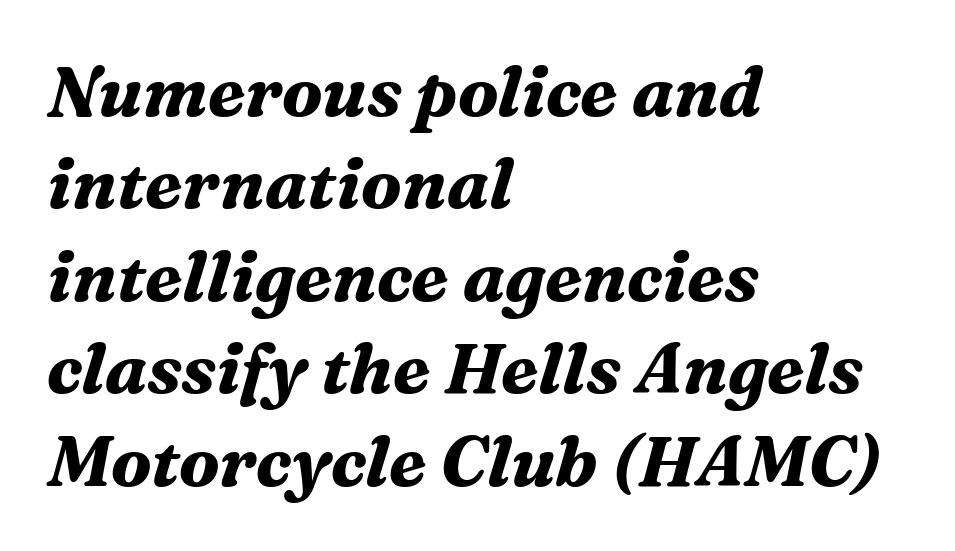
Character widths vary here, with narrow letters taking less room than wide ones. A typesetter would call this leading conventional body-copy spacing. The letters sit at their default tracking, neither squeezed nor spread. No word sits above an underline. This rendering uses left alignment, leaving the right contour irregular. Set as a true bold cut, around the 700 mark.
